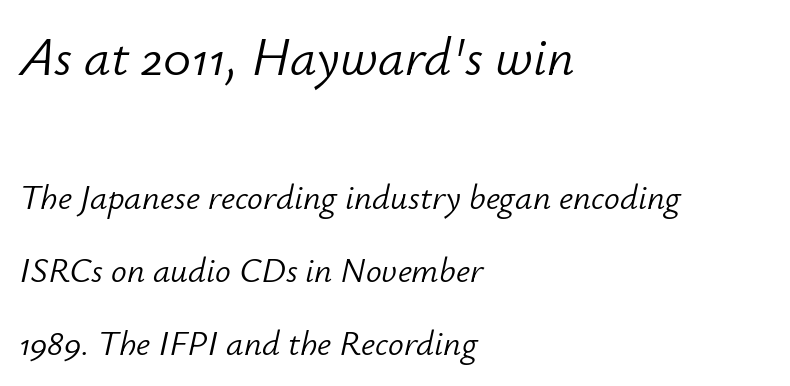
The image shows 53 px light type, italic (leaning right); set left-aligned, loose line spacing (2.09x), normal letter spacing, not underlined; the first (top) block is 1.51x larger; low stroke contrast and a small x-height.
